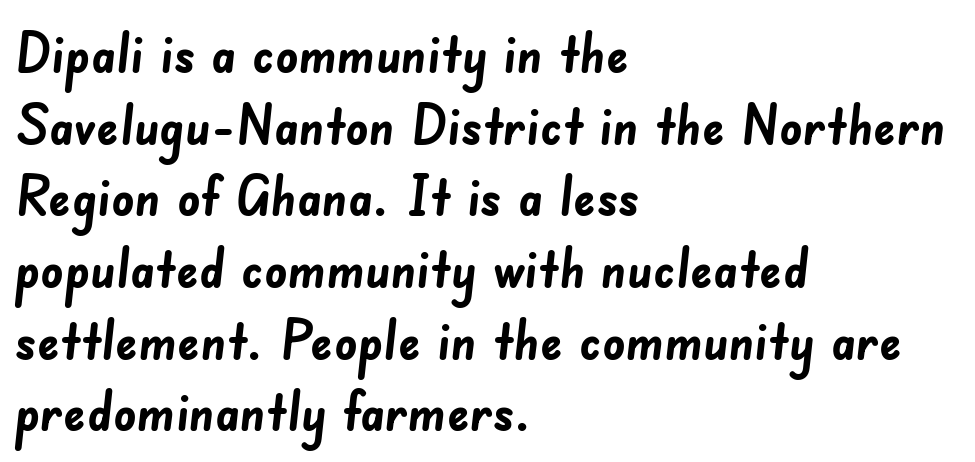
The strip under each line holds only bare page. The passage shown is typeset with a sans-serif family. A typesetter would call this leading conventional body-copy spacing. Caption: multi-line text, flush left, ragged right. Is this a fixed-width face? No — the glyphs have proportional, varying widths.
